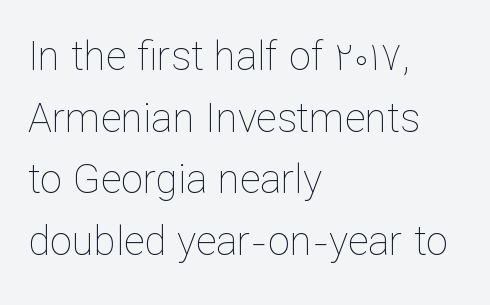
Heaviness? Minimal to ordinary, like unemphasized prose. Tracking value appears to be zero — textbook default spacing. The type sits square on the baseline with zero lean. Here the designer chose a conventional face with non-uniform glyph widths. Check under the words: just untouched page. Compared with a centered layout, this one pins lines to the left instead.
